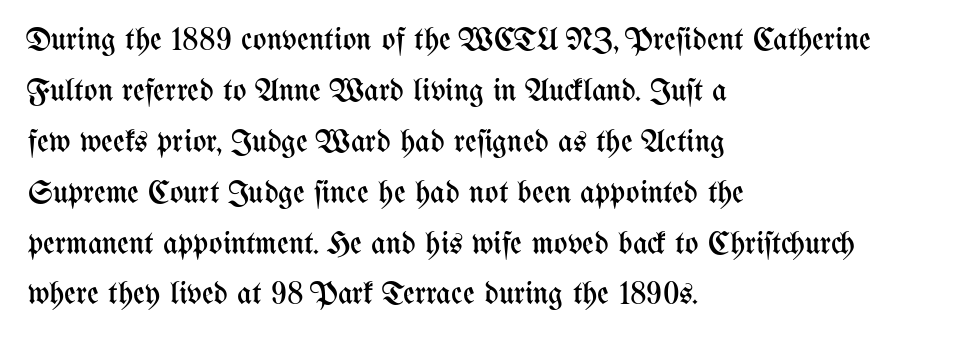
Q: Is the text bold? A: No.
Q: Is the text italic (slanted)? A: No, it is upright.
Q: Is the text underlined? A: No.
Q: How is the paragraph aligned? A: Left-aligned.
Q: Is the spacing between letters normal or unusually wide? A: Normal.
Q: Is the spacing between lines tight, normal or loose? A: Normal.
Q: Width (condensed, normal, or wide)? A: Condensed.
Q: Stroke contrast? A: Medium.
Q: x-height? A: Medium.
Q: Monospaced? A: No.
